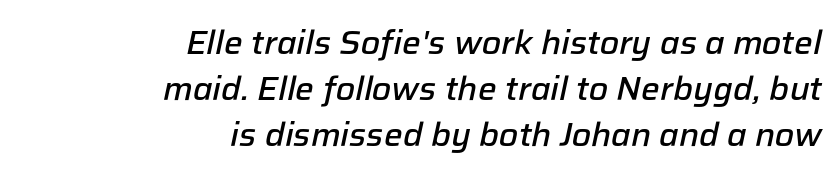
{"italic": "yes", "lean": "right", "slant_degrees": 12, "bold": "semi", "weight": "semibold", "width": "normal", "stroke_contrast": "low", "x_height": "medium", "monospaced": "no", "underline": "no", "align": "right", "line_spacing": "normal", "line_spacing_ratio": 1.4, "letter_spacing": "normal", "letter_spacing_em": 0.0, "glyph_px": 33}
